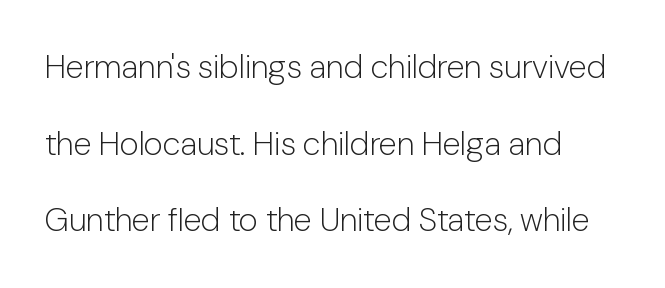
Here the designer chose a conventional face with non-uniform glyph widths. These lines stack with their left ends in a neat column. If you drew a line through each stem, it would be perfectly vertical. The type family on display is of the sans-serif kind.
